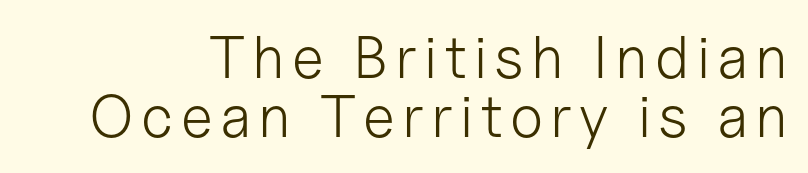
{"serif": "no", "italic": "no", "bold": "no", "weight": "light", "width": "normal", "stroke_contrast": "low", "x_height": "medium", "monospaced": "no", "underline": "no", "line_spacing": "tight", "line_spacing_ratio": 0.99, "glyph_px": 60}
